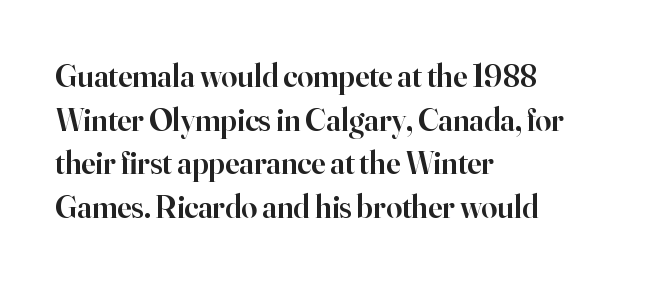
Q: Is the text bold? A: Semi-bold.
Q: Is the text italic (slanted)? A: No, it is upright.
Q: Is the typeface a serif or a sans-serif typeface? A: Serif.
Q: Is the text underlined? A: No.
Q: How is the paragraph aligned? A: Left-aligned.
Q: Is the spacing between letters normal or unusually wide? A: Normal.
Q: Is the spacing between lines tight, normal or loose? A: Normal.
Q: Width (condensed, normal, or wide)? A: Normal.
Q: Stroke contrast? A: High.
Q: x-height? A: Small.
Q: Monospaced? A: No.
